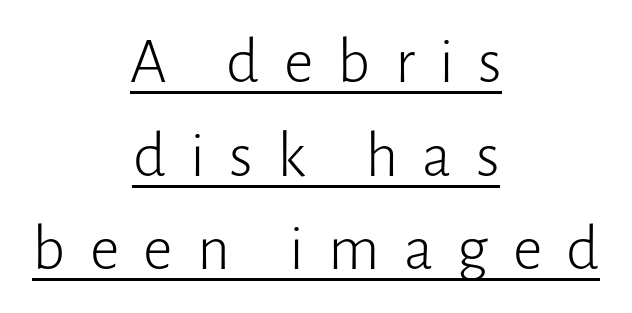
{"serif": "no", "italic": "no", "bold": "no", "weight": "light", "width": "normal", "stroke_contrast": "low", "x_height": "medium", "monospaced": "no", "underline": "yes", "align": "center", "line_spacing": "normal", "line_spacing_ratio": 1.44, "letter_spacing": "wide", "letter_spacing_em": 0.37, "glyph_px": 65}
